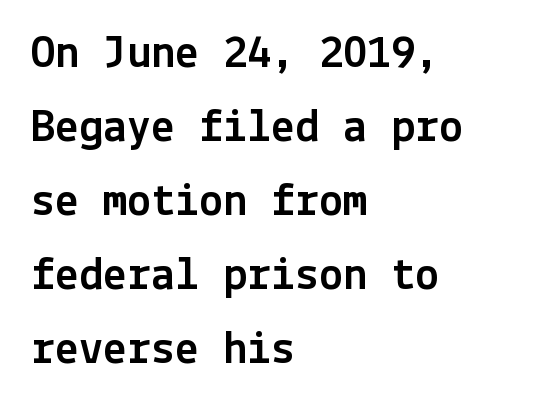
Q: Is the text italic (slanted)? A: No, it is upright.
Q: Is the typeface a serif or a sans-serif typeface? A: Sans-serif.
Q: Is the text underlined? A: No.
Q: How is the paragraph aligned? A: Left-aligned.
Q: Is the spacing between letters normal or unusually wide? A: Normal.
Q: Is the spacing between lines tight, normal or loose? A: Normal.
Q: Width (condensed, normal, or wide)? A: Normal.
Q: x-height? A: Medium.
